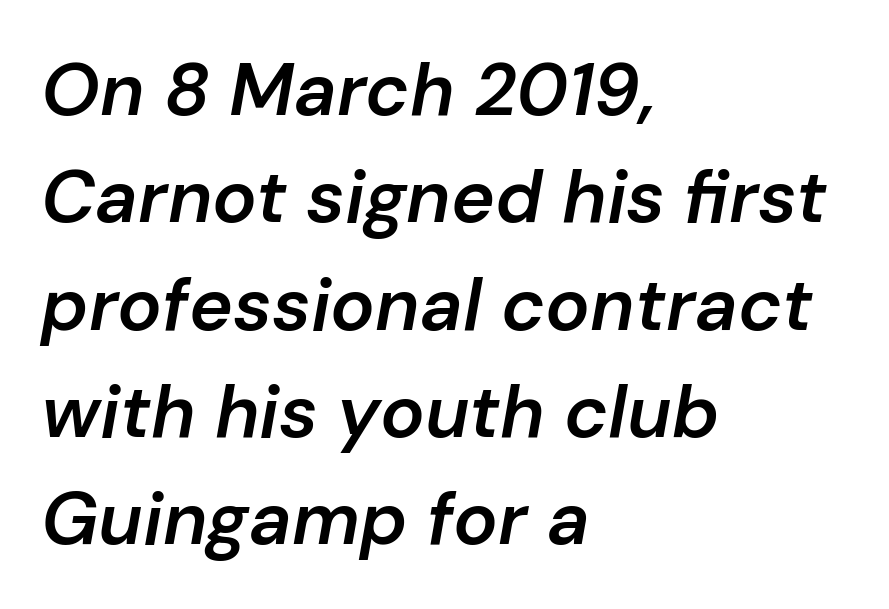
{"italic": "yes", "lean": "right", "slant_degrees": 10, "bold": "semi", "weight": "semibold", "width": "normal", "stroke_contrast": "low", "x_height": "medium", "monospaced": "no", "underline": "no", "align": "left", "line_spacing": "normal", "line_spacing_ratio": 1.45, "letter_spacing": "normal", "letter_spacing_em": 0.0, "glyph_px": 74}
